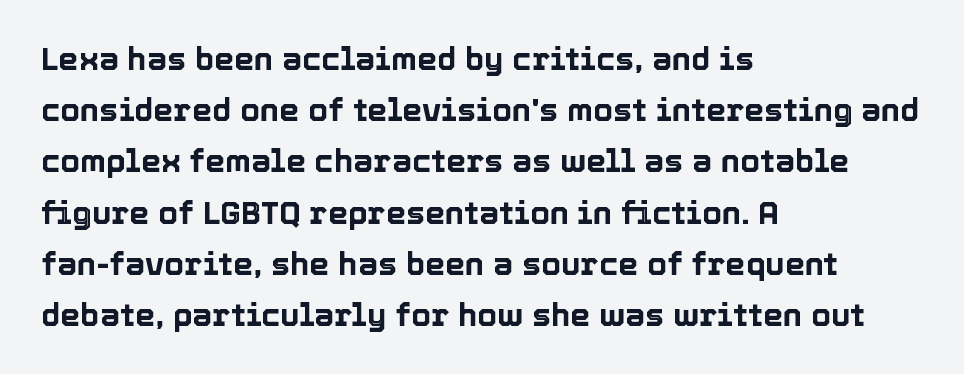
What stands out about the letter spacing? Nothing — it is the standard amount. A roman cut, with each character standing at attention. If you drew a ruler down the left edge, every line would touch it. The string is rendered with underlining switched off. The rendering uses natural spacing where letterforms have individual widths.
